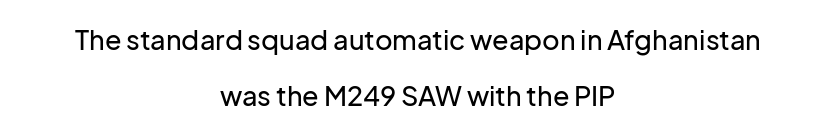
Every row of glyphs is offset so its center matches the block's center. The typography opts for an upright posture over an oblique one. Short note: letters normally spaced. Descenders are the only things crossing below the line. Each new line begins a long way beneath the previous one.
